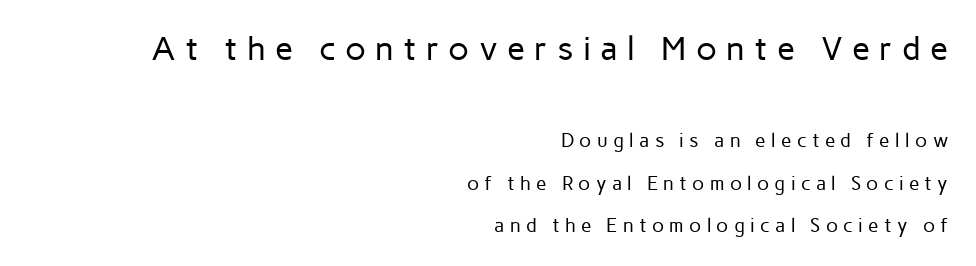
{"serif": "no", "italic": "no", "bold": "no", "weight": "regular", "width": "normal", "stroke_contrast": "low", "x_height": "medium", "monospaced": "no", "underline": "no", "align": "right", "line_spacing": "loose", "line_spacing_ratio": 2.24, "letter_spacing": "wide", "letter_spacing_em": 0.28, "larger_block": "first", "size_ratio": 1.74, "glyph_px": 33}
